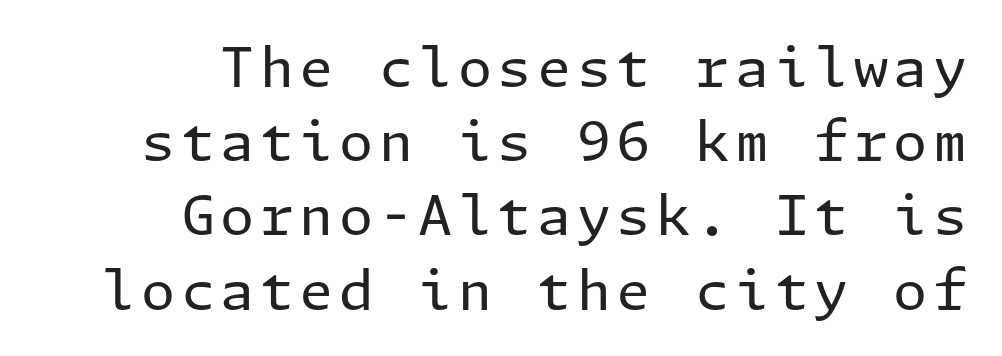
The image shows 55 px regular-weight sans-serif type, upright; set right-aligned, normal line spacing (1.35x), not underlined; low stroke contrast and a medium x-height.
